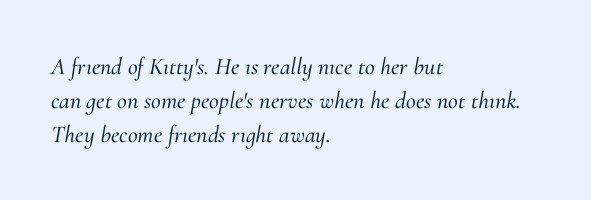
The image shows 24 px text type, italic (leaning right); set left-aligned, normal line spacing (1.41x), normal letter spacing, not underlined.
